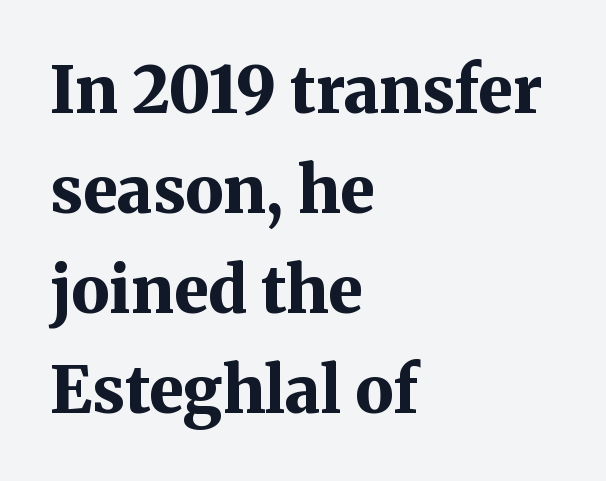
{"serif": "yes", "italic": "no", "bold": "yes", "weight": "bold", "width": "normal", "stroke_contrast": "medium", "x_height": "medium", "monospaced": "no", "underline": "no", "align": "left", "line_spacing": "normal", "line_spacing_ratio": 1.56, "letter_spacing": "normal", "letter_spacing_em": 0.0, "glyph_px": 64}
